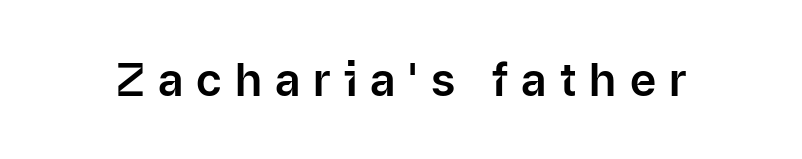
The image shows 45 px sans-serif type, upright; set unusually wide letter spacing (+0.29 em), not underlined; low stroke contrast and a medium x-height.
